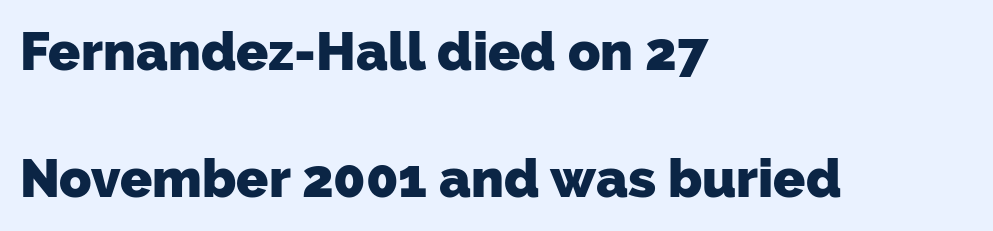
The image shows 53 px heavy sans-serif type; set left-aligned, loose line spacing (2.4x), normal letter spacing, not underlined; low stroke contrast and a medium x-height.
